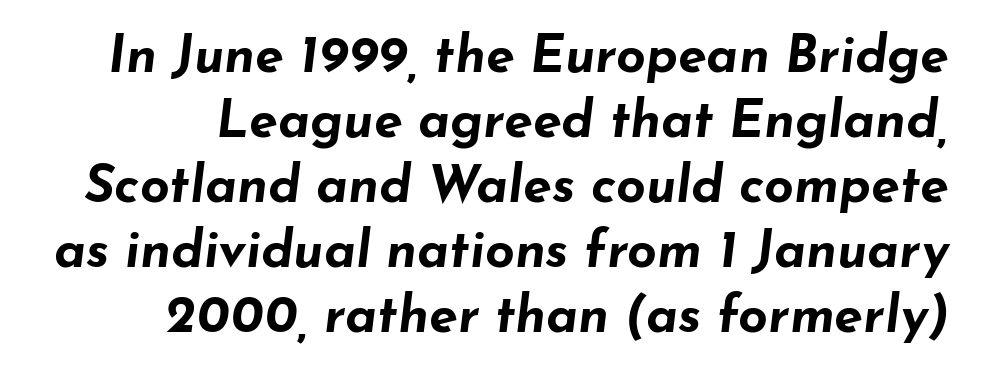
Q: Is the text bold? A: Yes.
Q: Is the text italic (slanted)? A: Yes, it leans right by about 7 degrees.
Q: Is the text underlined? A: No.
Q: Is the spacing between letters normal or unusually wide? A: Normal.
Q: Is the spacing between lines tight, normal or loose? A: Normal.
Q: Width (condensed, normal, or wide)? A: Wide.
Q: Stroke contrast? A: Low.
Q: x-height? A: Small.
Q: Monospaced? A: No.
